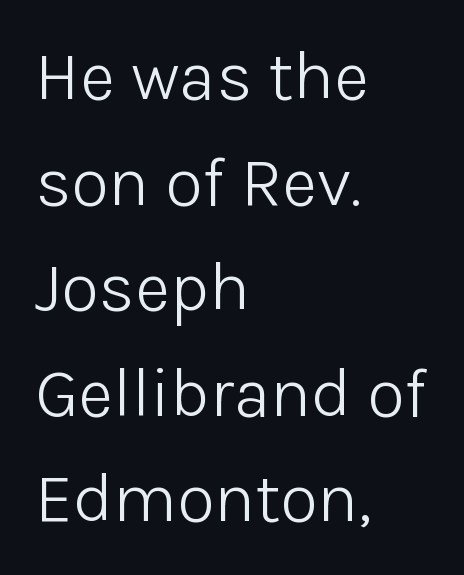
Q: Is the text bold? A: No.
Q: Is the text italic (slanted)? A: No, it is upright.
Q: Is the typeface a serif or a sans-serif typeface? A: Sans-serif.
Q: Is the text underlined? A: No.
Q: How is the paragraph aligned? A: Left-aligned.
Q: Is the spacing between letters normal or unusually wide? A: Normal.
Q: Is the spacing between lines tight, normal or loose? A: Normal.
Q: Width (condensed, normal, or wide)? A: Normal.
Q: Stroke contrast? A: Low.
Q: x-height? A: Medium.
Q: Monospaced? A: No.
